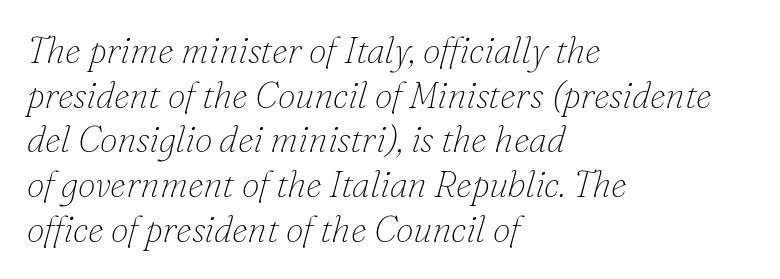
Q: Is the text bold? A: No.
Q: Is the text italic (slanted)? A: Yes, it leans right by about 16 degrees.
Q: Is the typeface a serif or a sans-serif typeface? A: Serif.
Q: Is the text underlined? A: No.
Q: How is the paragraph aligned? A: Left-aligned.
Q: Is the spacing between letters normal or unusually wide? A: Normal.
Q: Width (condensed, normal, or wide)? A: Normal.
Q: Stroke contrast? A: Low.
Q: x-height? A: Small.
Q: Monospaced? A: No.
